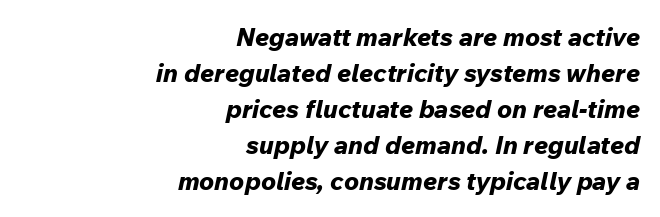
Pretty heavy lettering here — definitely bold. Typeset ragged left — the right edge is the straight one. Looking at the ascenders, they clearly lean. The line texture is even and compact thanks to regular tracking. Type without underlining.
